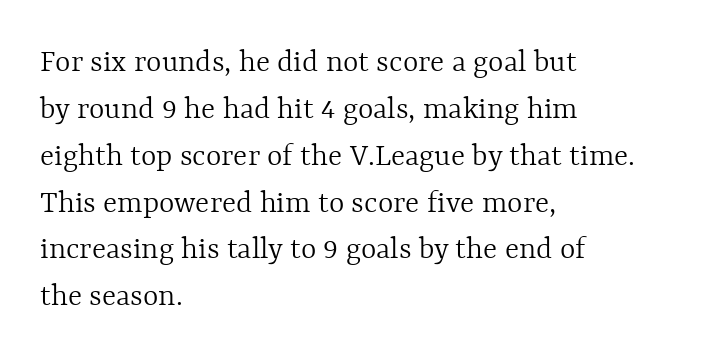
Here the designer chose a conventional face with non-uniform glyph widths. How would I describe the line gaps? Plain and ordinary. Do the letters lean? They stand straight. Is this a heavy cut? Hardly; it is regular or lighter.
